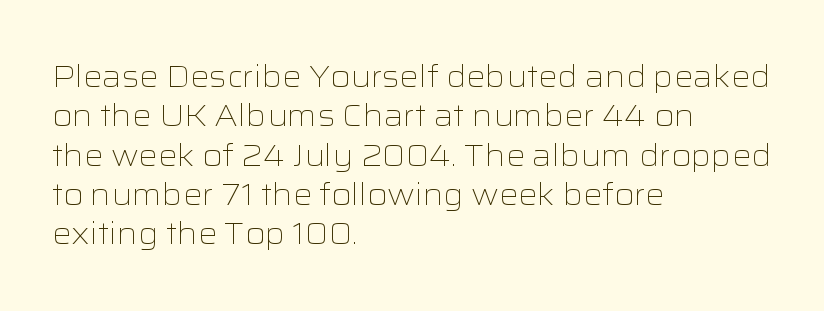
The image shows 30 px light, wide sans-serif type, upright; set left-aligned, normal line spacing (1.31x), normal letter spacing, not underlined; low stroke contrast and a medium x-height.
